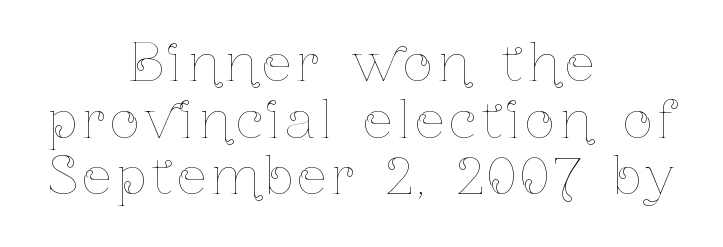
Q: Is the text bold? A: No.
Q: Is the text italic (slanted)? A: No, it is upright.
Q: Is the text underlined? A: No.
Q: How is the paragraph aligned? A: Centered.
Q: Is the spacing between lines tight, normal or loose? A: Tight.
Q: Width (condensed, normal, or wide)? A: Condensed.
Q: Stroke contrast? A: Low.
Q: x-height? A: Medium.
Q: Monospaced? A: No.
